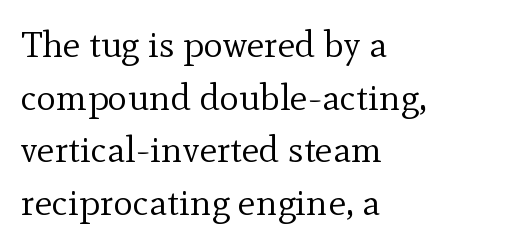
{"serif": "yes", "italic": "no", "bold": "no", "weight": "regular", "width": "normal", "x_height": "small", "monospaced": "no", "underline": "no", "align": "left", "line_spacing": "normal", "line_spacing_ratio": 1.42, "letter_spacing": "normal", "letter_spacing_em": 0.0, "glyph_px": 37}
